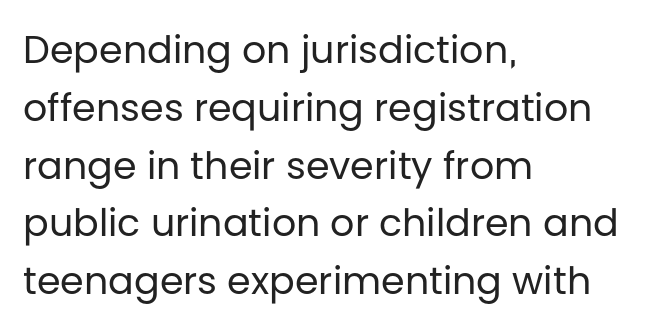
Normally led — the rows are evenly, conventionally spaced. Note: no serifs on the glyphs. These lines are set flush left with a ragged right edge. This sample uses an upright cut, with every glyph sitting square on the baseline.
